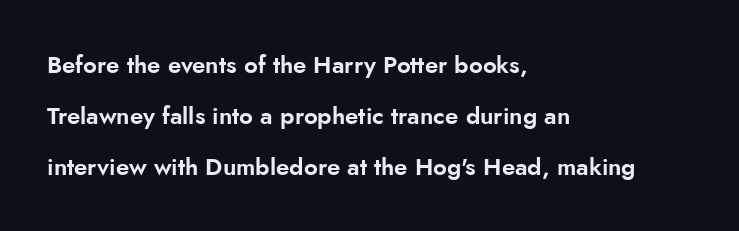
{"italic": "no", "underline": "no", "align": "left", "line_spacing": "loose", "line_spacing_ratio": 2.12, "letter_spacing": "normal", "letter_spacing_em": 0.0, "glyph_px": 24}
